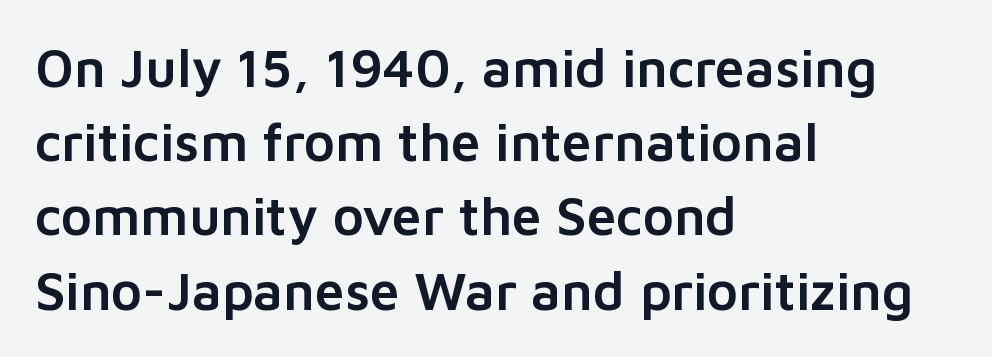
This sample is left-justified, so line endings fall wherever the words run out. These lines are composed in type without serifs. Does extra space separate the letters? No, they use regular spacing. The type sits square on the baseline with zero lean. Baseline-to-baseline distance is the conventional proportion of letter height. Spacing verdict: proportional, widths tailored to each character.
